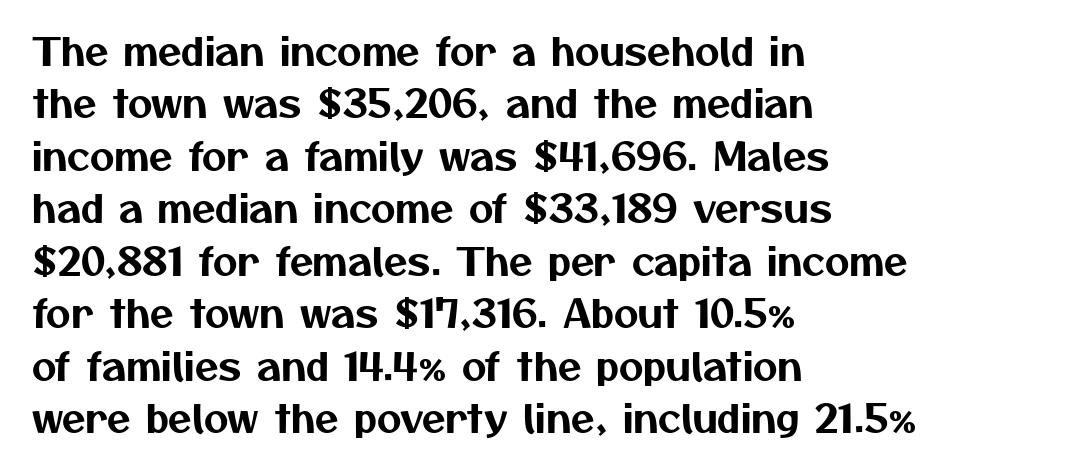
{"serif": "no", "width": "normal", "stroke_contrast": "medium", "x_height": "medium", "monospaced": "no", "underline": "no", "align": "left", "line_spacing": "normal", "line_spacing_ratio": 1.38, "letter_spacing": "normal", "letter_spacing_em": 0.0, "glyph_px": 38}
